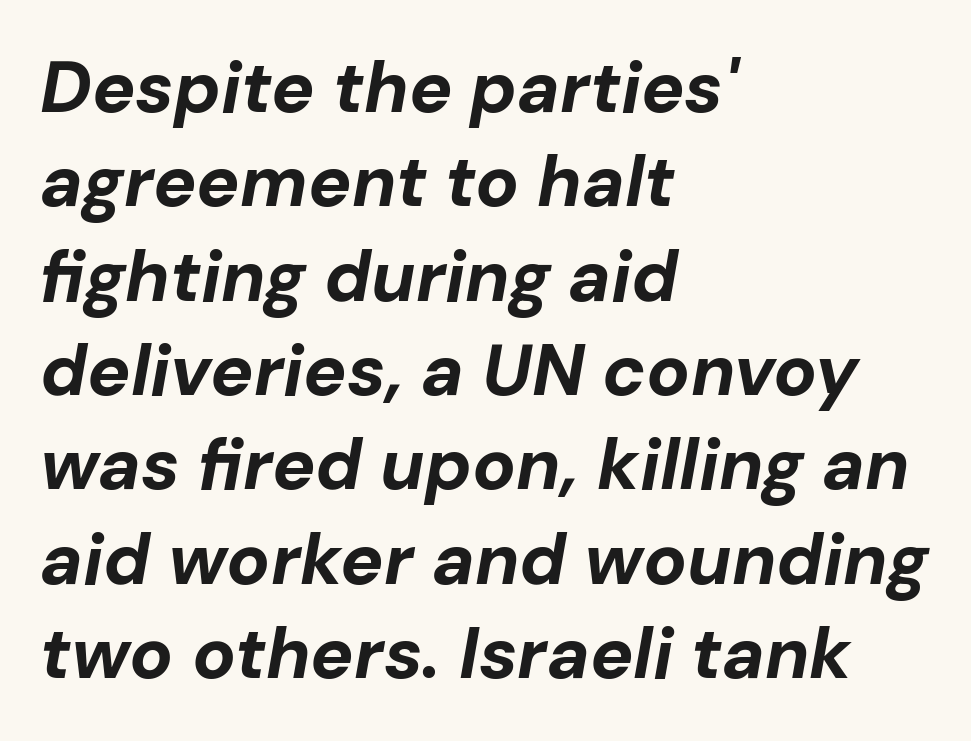
{"italic": "yes", "lean": "right", "slant_degrees": 10, "bold": "yes", "weight": "bold", "width": "normal", "stroke_contrast": "low", "x_height": "medium", "monospaced": "no", "underline": "no", "align": "left", "line_spacing": "normal", "line_spacing_ratio": 1.31, "letter_spacing": "normal", "letter_spacing_em": 0.0, "glyph_px": 72}
